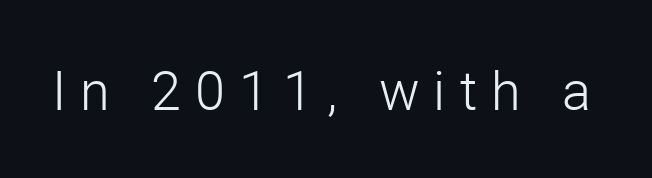
Q: Is the text bold? A: No.
Q: Is the text italic (slanted)? A: No, it is upright.
Q: Is the typeface a serif or a sans-serif typeface? A: Sans-serif.
Q: Is the text underlined? A: No.
Q: Is the spacing between letters normal or unusually wide? A: Unusually wide.
Q: Width (condensed, normal, or wide)? A: Normal.
Q: Stroke contrast? A: Low.
Q: x-height? A: Medium.
Q: Monospaced? A: No.
